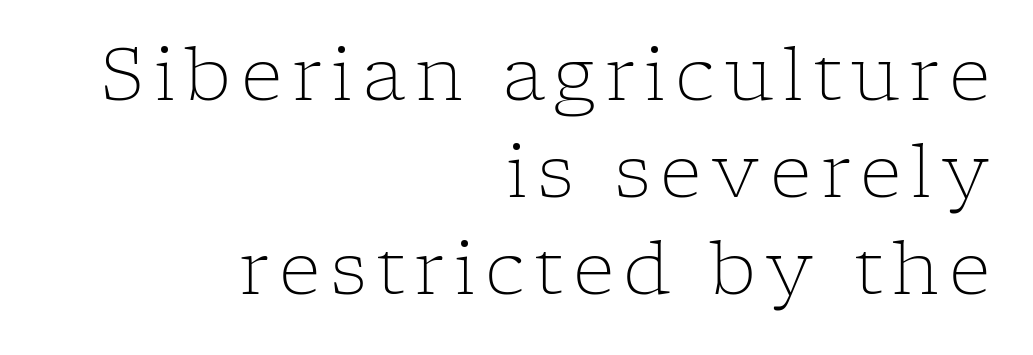
The image shows 73 px light serif type, upright; set right-aligned, normal line spacing (1.33x), not underlined; low stroke contrast and a medium x-height.
